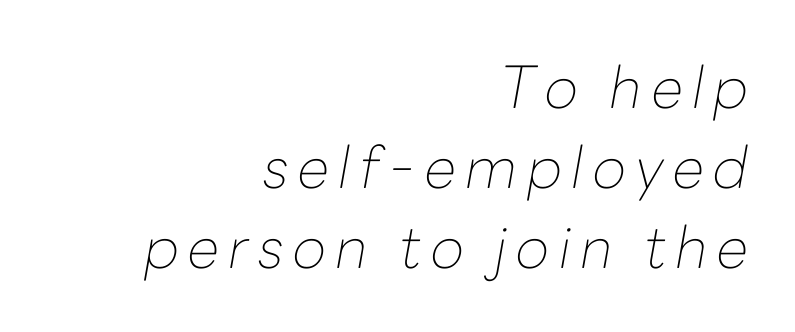
Q: Is the text bold? A: No.
Q: Is the text italic (slanted)? A: Yes, it leans right by about 10 degrees.
Q: Is the text underlined? A: No.
Q: How is the paragraph aligned? A: Right-aligned.
Q: Is the spacing between lines tight, normal or loose? A: Normal.
Q: Width (condensed, normal, or wide)? A: Normal.
Q: Stroke contrast? A: Low.
Q: x-height? A: Medium.
Q: Monospaced? A: No.
